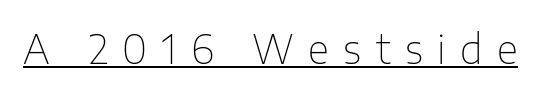
{"serif": "no", "italic": "no", "bold": "no", "weight": "thin", "width": "normal", "stroke_contrast": "low", "x_height": "medium", "monospaced": "no", "underline": "yes", "letter_spacing": "wide", "letter_spacing_em": 0.37, "glyph_px": 39}
